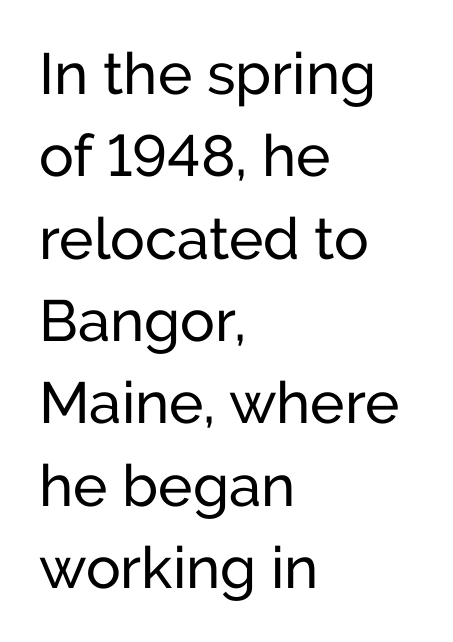
{"serif": "no", "italic": "no", "bold": "no", "weight": "regular", "width": "normal", "stroke_contrast": "low", "x_height": "medium", "monospaced": "no", "underline": "no", "align": "left", "line_spacing": "normal", "line_spacing_ratio": 1.42, "letter_spacing": "normal", "letter_spacing_em": 0.0, "glyph_px": 58}
